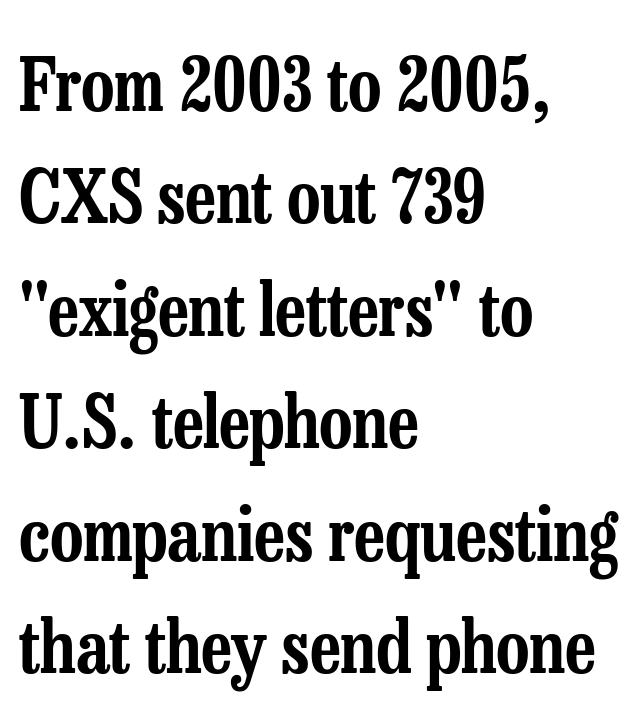
The area under the type is left untouched. In terms of leading, this rendering sits right in the middle. The letters advance in unequal steps, a hallmark of proportional type. Italic: no, the glyphs are upright roman. Left-aligned paragraph, ragged on the right.
